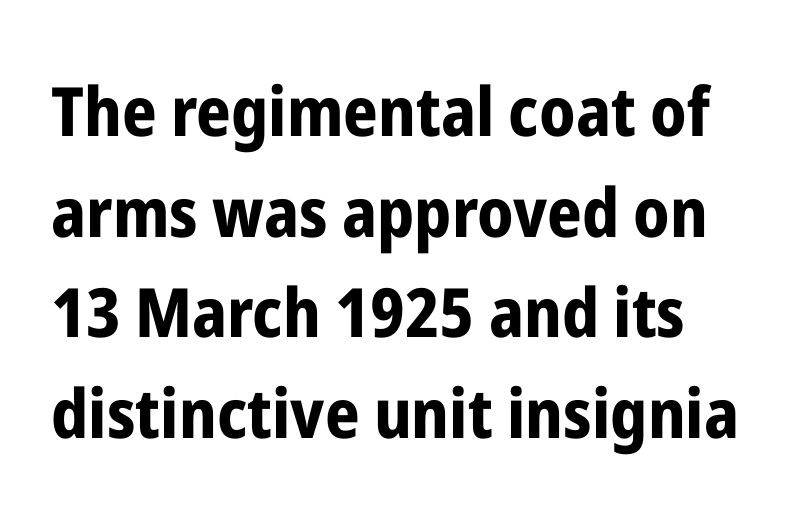
{"serif": "no", "italic": "no", "bold": "yes", "weight": "bold", "width": "condensed", "stroke_contrast": "low", "x_height": "medium", "monospaced": "no", "underline": "no", "line_spacing": "normal", "line_spacing_ratio": 1.48, "letter_spacing": "normal", "letter_spacing_em": 0.0, "glyph_px": 68}
